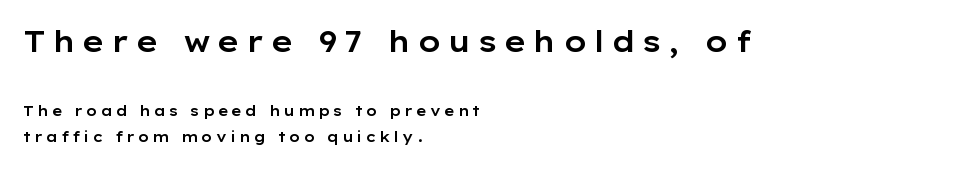
The image shows 29 px wide sans-serif type, upright; set left-aligned, loose line spacing (1.91x), unusually wide letter spacing (+0.21 em), not underlined; the first (top) block is 2.07x larger; low stroke contrast and a medium x-height.
